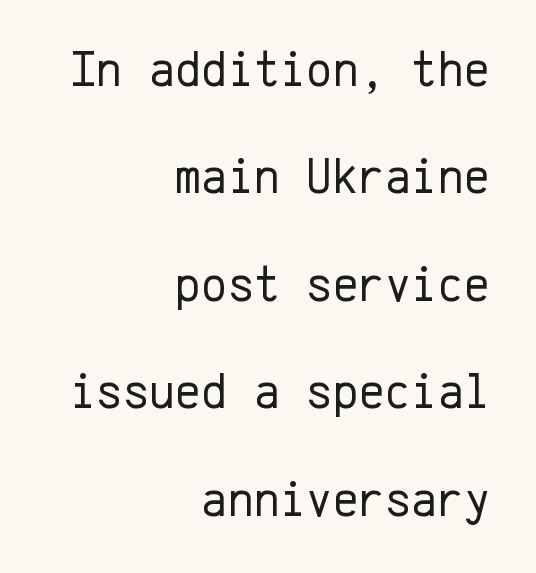
{"serif": "no", "italic": "no", "bold": "no", "weight": "regular", "width": "normal", "stroke_contrast": "low", "x_height": "medium", "monospaced": "yes", "underline": "no", "align": "right", "line_spacing": "loose", "line_spacing_ratio": 2.15, "letter_spacing": "normal", "letter_spacing_em": 0.0, "glyph_px": 50}
